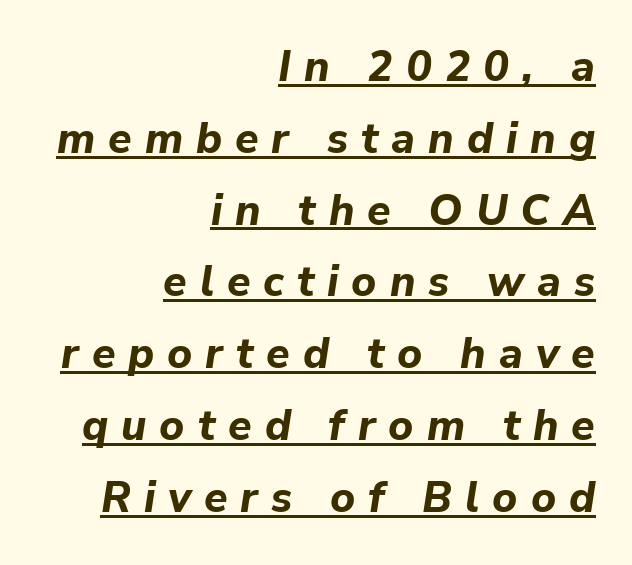
{"italic": "yes", "lean": "right", "slant_degrees": 9, "bold": "yes", "weight": "bold", "width": "normal", "stroke_contrast": "low", "x_height": "medium", "monospaced": "no", "underline": "yes", "align": "right", "line_spacing": "normal", "line_spacing_ratio": 1.67, "letter_spacing": "wide", "letter_spacing_em": 0.3, "glyph_px": 43}
